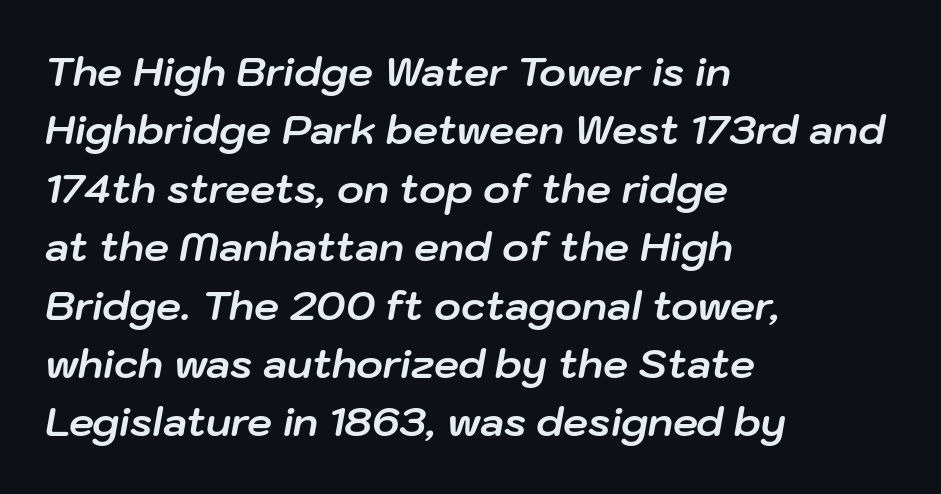
The font is running at its bold setting. Do the characters align in a grid? No, the font is proportional. Standard letterfit; no display-style spreading of the glyphs. Layout note: lines flush left. Line spacing here is normal. Yep, that's italic — everything's leaning.
